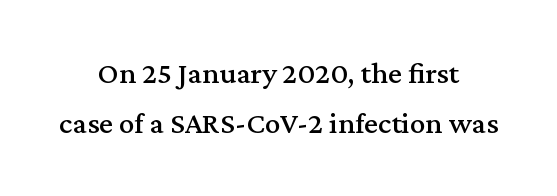
{"serif": "yes", "italic": "no", "width": "normal", "stroke_contrast": "medium", "x_height": "medium", "monospaced": "no", "underline": "no", "align": "center", "line_spacing": "normal", "line_spacing_ratio": 1.62, "letter_spacing": "normal", "letter_spacing_em": 0.0, "glyph_px": 31}
